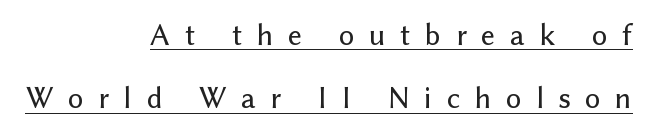
The letters stand upright; this is a roman face. This sample trades compactness for vertical openness between lines. Does the type have serifs? No, each stem ends abruptly. The lines in this sample share a right terminus and differ only in where they begin.
